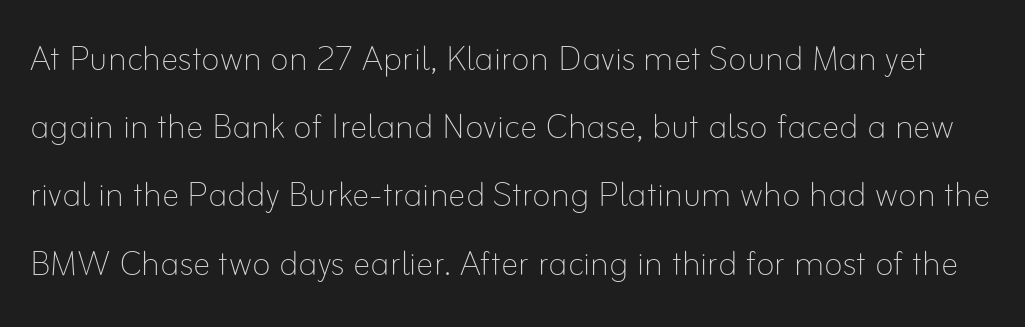
The image shows 44 px thin type, upright; set normal line spacing (1.55x), normal letter spacing, not underlined; low stroke contrast and a small x-height.
